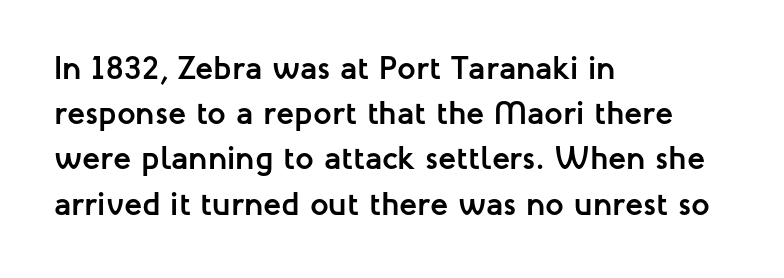
The image shows 33 px semibold sans-serif type, upright; set left-aligned, normal line spacing (1.37x), normal letter spacing, not underlined; low stroke contrast and a medium x-height.
